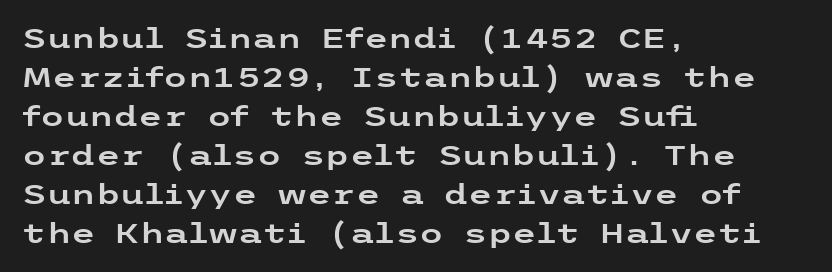
Only glyphs here, with clear space below each row. Every row of glyphs begins at an identical x-position on the left. This is roman type, the default non-slanted kind. Each new line begins a customary step beneath the previous one. Typographically, this falls in the sans-serif category.
